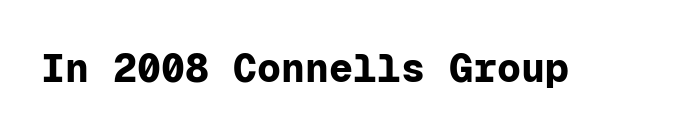
Spacing verdict: monospaced, one width for all characters. The rendering keeps characters at their native spacing. The font family rendered here belongs to the sans-serif group. Stroke thickness is high; the sample reads as a true bold.
